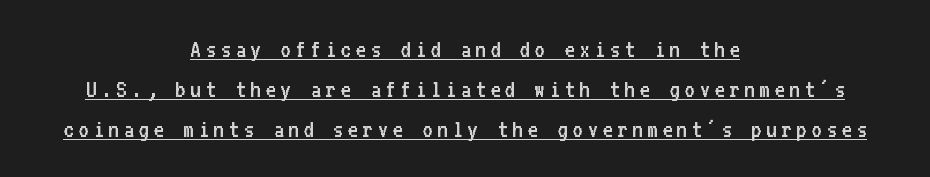
{"italic": "no", "bold": "no", "underline": "yes", "align": "center", "line_spacing": "normal", "line_spacing_ratio": 1.53, "glyph_px": 26}
